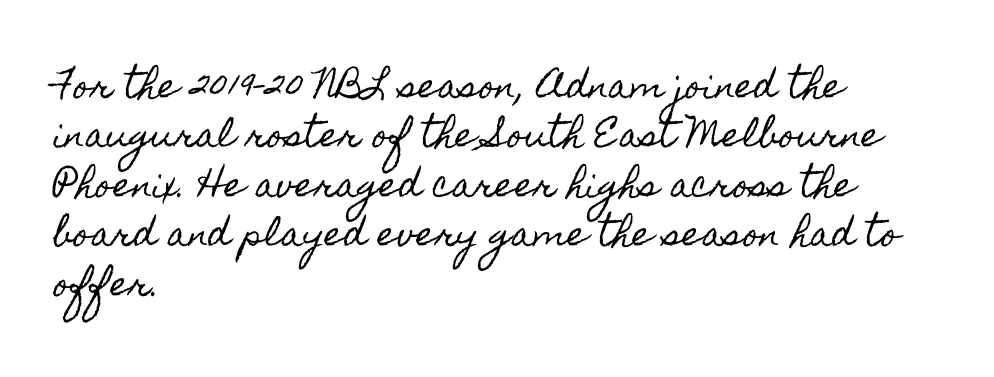
Q: Is the text italic (slanted)? A: Yes.
Q: Is the text underlined? A: No.
Q: How is the paragraph aligned? A: Left-aligned.
Q: Is the spacing between letters normal or unusually wide? A: Normal.
Q: Is the spacing between lines tight, normal or loose? A: Normal.
Q: Width (condensed, normal, or wide)? A: Condensed.
Q: x-height? A: Small.
Q: Monospaced? A: No.
